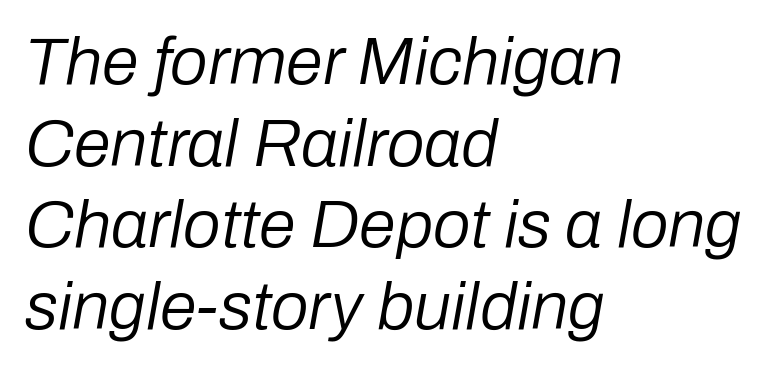
The typeface has the unassuming heft of standard copy or less. Looks like regular typesetting: each glyph gets only the width it needs. The setting favours the left margin, as ordinary paragraphs usually do. The horizontal fit of the characters is conventional and even.
